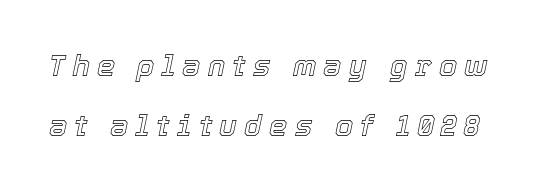
Q: Is the text italic (slanted)? A: Yes, it leans right by about 12 degrees.
Q: Is the text underlined? A: No.
Q: Is the spacing between letters normal or unusually wide? A: Unusually wide.
Q: Is the spacing between lines tight, normal or loose? A: Loose.
Q: Width (condensed, normal, or wide)? A: Normal.
Q: x-height? A: Medium.
Q: Monospaced? A: No.
